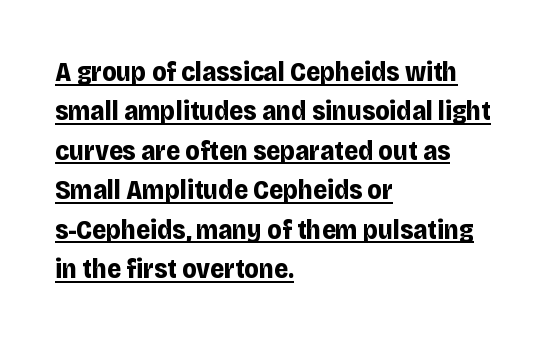
{"italic": "no", "bold": "yes", "underline": "yes", "align": "left", "line_spacing": "normal", "line_spacing_ratio": 1.46, "letter_spacing": "normal", "letter_spacing_em": 0.0, "glyph_px": 27}
